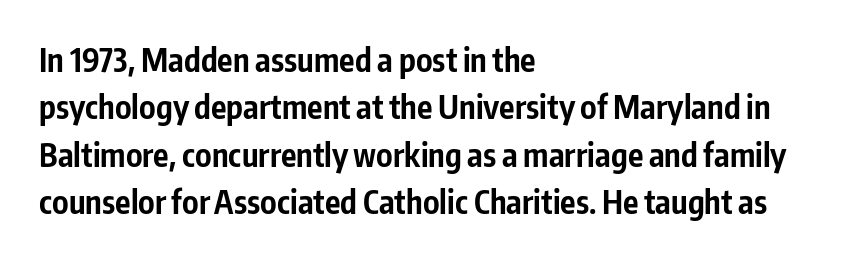
Q: Is the text bold? A: Yes.
Q: Is the text italic (slanted)? A: No, it is upright.
Q: Is the typeface a serif or a sans-serif typeface? A: Sans-serif.
Q: Is the text underlined? A: No.
Q: How is the paragraph aligned? A: Left-aligned.
Q: Is the spacing between letters normal or unusually wide? A: Normal.
Q: Is the spacing between lines tight, normal or loose? A: Normal.
Q: Width (condensed, normal, or wide)? A: Condensed.
Q: Stroke contrast? A: Low.
Q: x-height? A: Medium.
Q: Monospaced? A: No.
